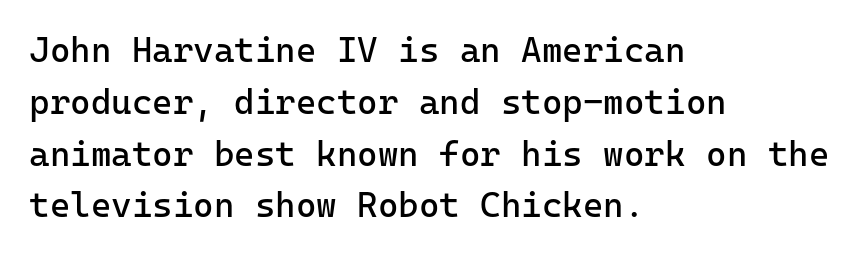
The image shows 35 px regular-weight sans-serif type, upright, monospaced; set left-aligned, normal line spacing (1.48x), normal letter spacing, not underlined; low stroke contrast and a medium x-height.
